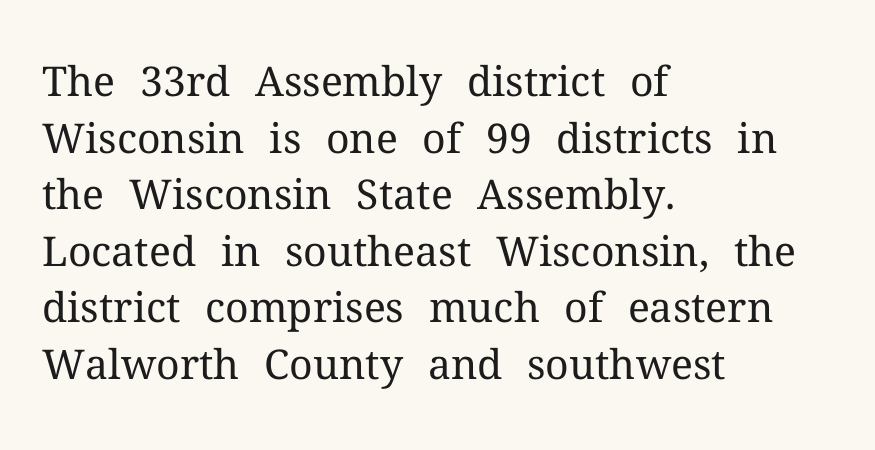
The image shows 41 px regular-weight serif type, upright; set left-aligned, normal line spacing (1.38x), normal letter spacing, not underlined; medium stroke contrast and a medium x-height.
